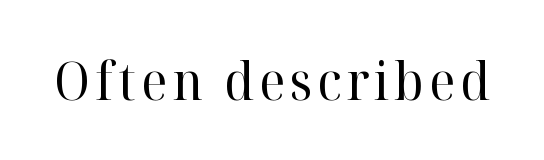
The type sits square on the baseline with zero lean. The gap between lines stays unmarked. Is this a sans? No — the strokes have serifs. This sample has the flowing, uneven cadence of proportional lettering.
